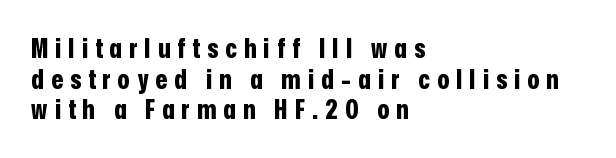
{"italic": "no", "bold": "yes", "underline": "no", "align": "left", "line_spacing": "tight", "line_spacing_ratio": 1.13, "letter_spacing": "wide", "letter_spacing_em": 0.27, "glyph_px": 27}
